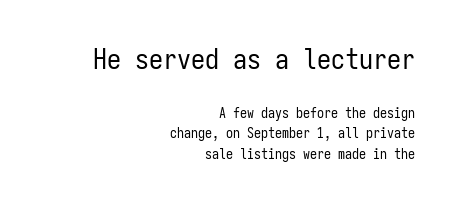
{"serif": "no", "italic": "no", "bold": "no", "weight": "regular", "width": "condensed", "stroke_contrast": "low", "x_height": "medium", "monospaced": "yes", "underline": "no", "align": "right", "line_spacing": "normal", "line_spacing_ratio": 1.45, "letter_spacing": "normal", "letter_spacing_em": 0.0, "larger_block": "first", "size_ratio": 2.0, "glyph_px": 28}
